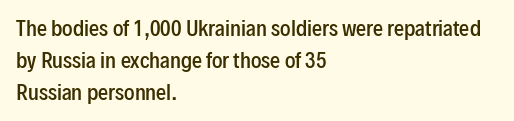
{"italic": "no", "bold": "semi", "underline": "no", "align": "left", "line_spacing": "normal", "line_spacing_ratio": 1.59, "letter_spacing": "normal", "letter_spacing_em": 0.0, "glyph_px": 20}
